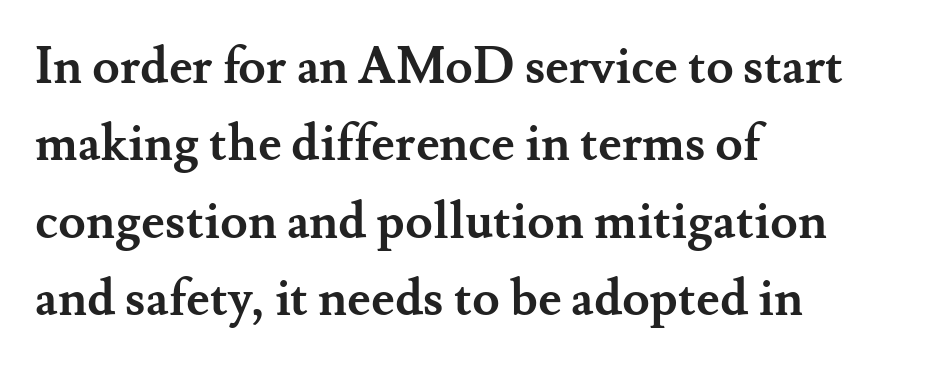
Q: Is the text bold? A: Yes.
Q: Is the text italic (slanted)? A: No, it is upright.
Q: Is the typeface a serif or a sans-serif typeface? A: Serif.
Q: Is the text underlined? A: No.
Q: How is the paragraph aligned? A: Left-aligned.
Q: Is the spacing between letters normal or unusually wide? A: Normal.
Q: Is the spacing between lines tight, normal or loose? A: Normal.
Q: Width (condensed, normal, or wide)? A: Normal.
Q: Stroke contrast? A: Medium.
Q: x-height? A: Small.
Q: Monospaced? A: No.
